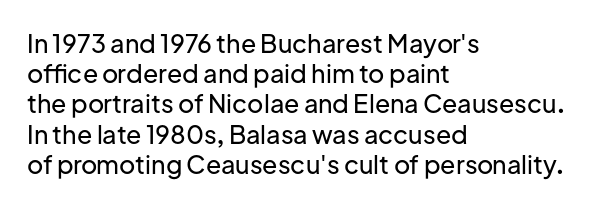
{"italic": "no", "underline": "no", "align": "left", "line_spacing_ratio": 1.21, "letter_spacing": "normal", "letter_spacing_em": 0.0, "glyph_px": 25}
